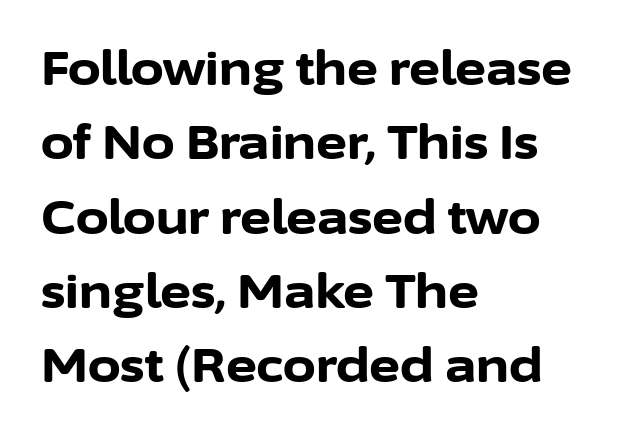
{"serif": "no", "italic": "no", "bold": "yes", "weight": "bold", "width": "normal", "stroke_contrast": "low", "x_height": "medium", "monospaced": "no", "underline": "no", "align": "left", "line_spacing": "normal", "line_spacing_ratio": 1.58, "letter_spacing": "normal", "letter_spacing_em": 0.0, "glyph_px": 47}
